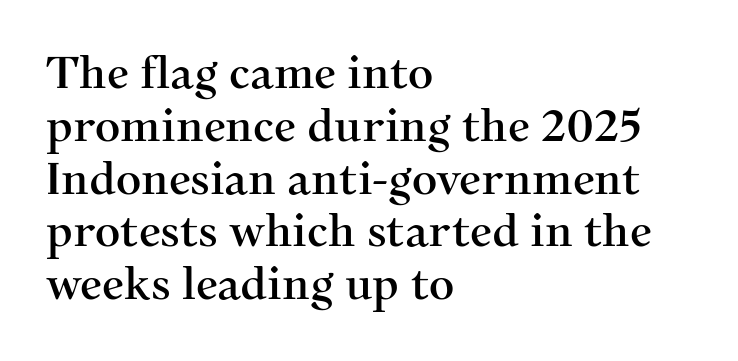
Q: Is the text italic (slanted)? A: No, it is upright.
Q: Is the typeface a serif or a sans-serif typeface? A: Serif.
Q: Is the text underlined? A: No.
Q: How is the paragraph aligned? A: Left-aligned.
Q: Is the spacing between letters normal or unusually wide? A: Normal.
Q: Width (condensed, normal, or wide)? A: Normal.
Q: Stroke contrast? A: Medium.
Q: x-height? A: Medium.
Q: Monospaced? A: No.
